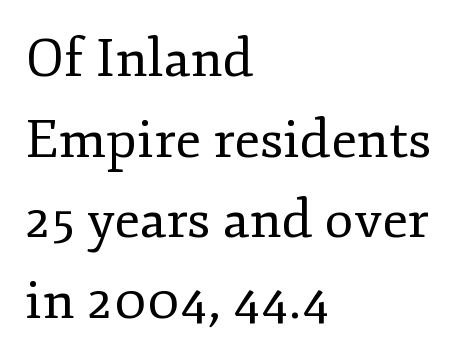
The image shows 53 px regular-weight serif type, upright; set left-aligned, normal line spacing (1.52x), normal letter spacing, not underlined; low stroke contrast and a small x-height.
